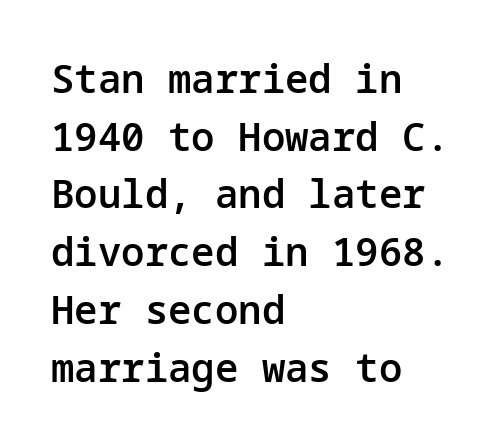
{"serif": "no", "italic": "no", "bold": "semi", "weight": "semibold", "width": "normal", "stroke_contrast": "low", "x_height": "medium", "underline": "no", "align": "left", "line_spacing": "normal", "line_spacing_ratio": 1.48, "letter_spacing": "normal", "letter_spacing_em": 0.0, "glyph_px": 39}
